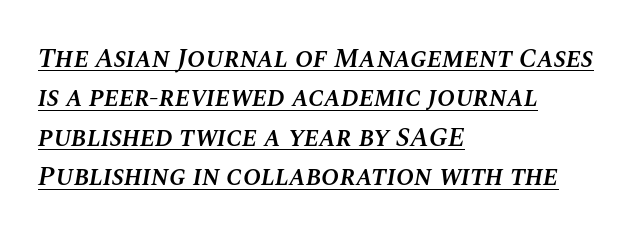
Typeset ragged right — the left edge is the straight one. Standard letterfit; no display-style spreading of the glyphs. The lettering is marked with a stroke running underneath it. The letters are semibold — heavier than regular but short of a full bold.
